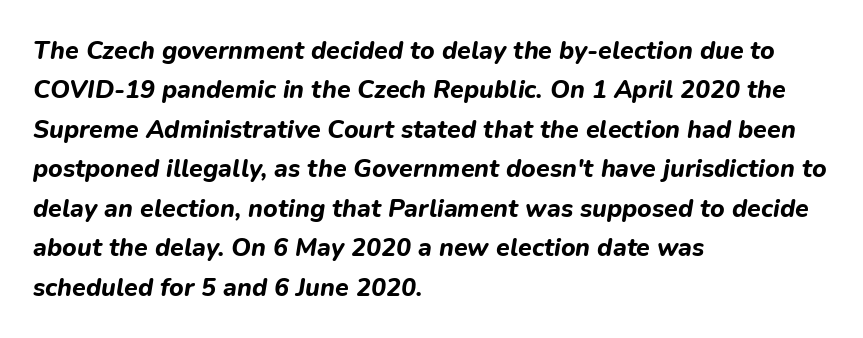
{"italic": "yes", "lean": "right", "slant_degrees": 9, "bold": "yes", "underline": "no", "align": "left", "line_spacing": "normal", "line_spacing_ratio": 1.58, "letter_spacing": "normal", "letter_spacing_em": 0.0, "glyph_px": 25}
